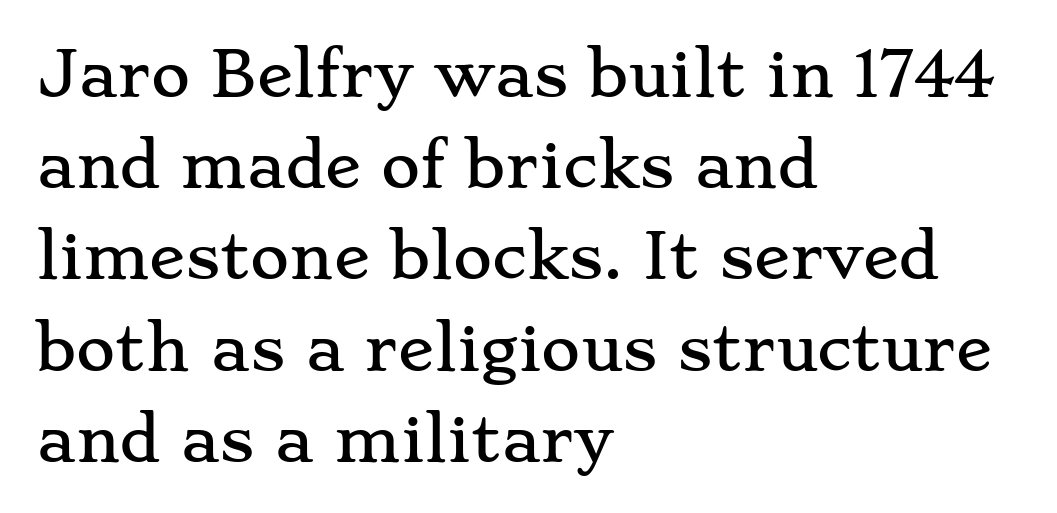
Q: Is the text italic (slanted)? A: No, it is upright.
Q: Is the typeface a serif or a sans-serif typeface? A: Serif.
Q: Is the text underlined? A: No.
Q: How is the paragraph aligned? A: Left-aligned.
Q: Is the spacing between letters normal or unusually wide? A: Normal.
Q: Is the spacing between lines tight, normal or loose? A: Normal.
Q: Width (condensed, normal, or wide)? A: Wide.
Q: Stroke contrast? A: Low.
Q: x-height? A: Small.
Q: Monospaced? A: No.
